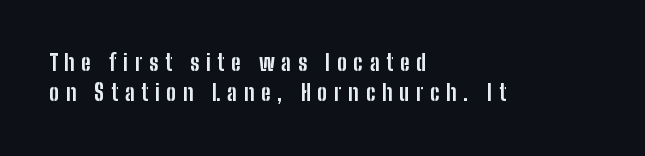
{"italic": "no", "bold": "yes", "underline": "no", "align": "left", "line_spacing": "normal", "line_spacing_ratio": 1.38, "letter_spacing": "wide", "letter_spacing_em": 0.31, "glyph_px": 22}
